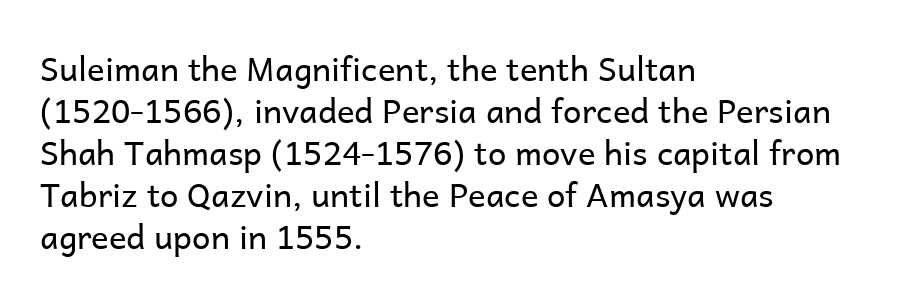
Is the letter spacing exaggerated? No — it looks like the ordinary default. A clean baseline with only descenders dipping below it. The face used here is a sans, in the tradition of grotesques and geometrics. Caption: face not bold, strokes unweighted. This sample is left-justified, so line endings fall wherever the words run out. Notice how descenders clear the ascenders below comfortably — that's standard leading.
